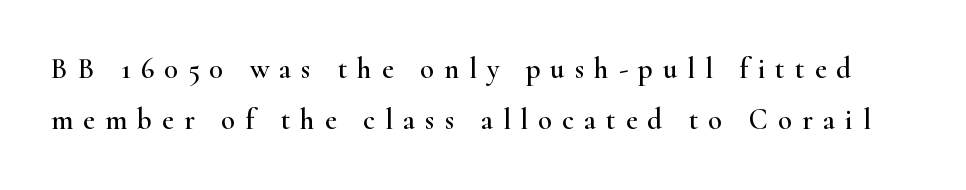
The typography opts for an upright posture over an oblique one. This sample has the flowing, uneven cadence of proportional lettering. Observe the wide spacing: letters keep a clear distance from each other. A bare baseline throughout the passage.
